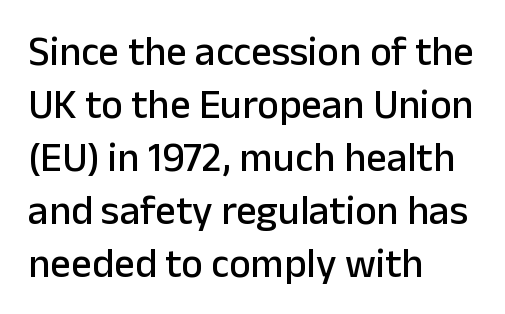
Q: Is the text italic (slanted)? A: No, it is upright.
Q: Is the typeface a serif or a sans-serif typeface? A: Sans-serif.
Q: Is the text underlined? A: No.
Q: How is the paragraph aligned? A: Left-aligned.
Q: Is the spacing between letters normal or unusually wide? A: Normal.
Q: Is the spacing between lines tight, normal or loose? A: Normal.
Q: Width (condensed, normal, or wide)? A: Normal.
Q: Stroke contrast? A: Low.
Q: x-height? A: Medium.
Q: Monospaced? A: No.
